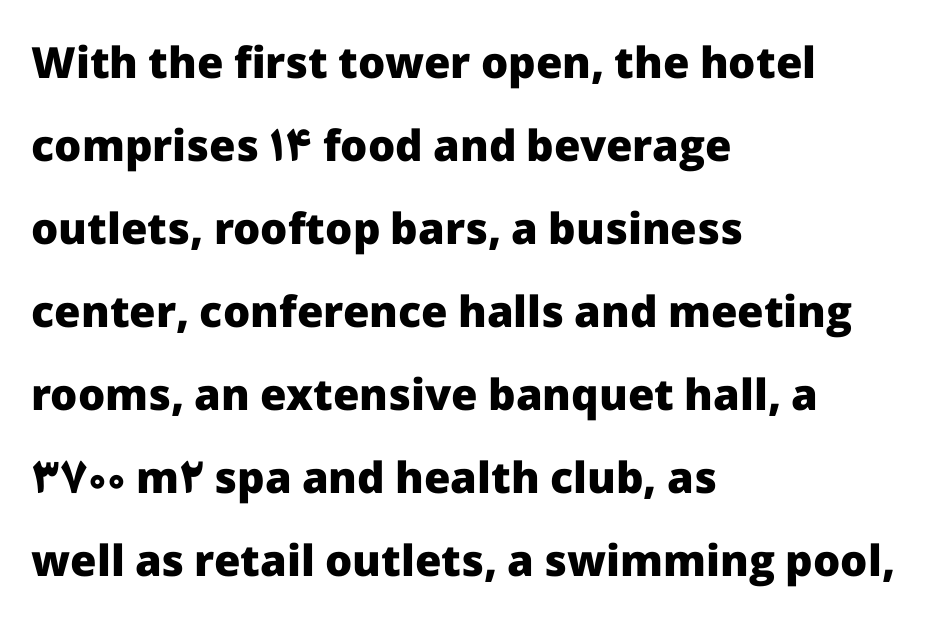
Q: Is the text bold? A: Yes.
Q: Is the text italic (slanted)? A: No, it is upright.
Q: Is the typeface a serif or a sans-serif typeface? A: Sans-serif.
Q: Is the text underlined? A: No.
Q: How is the paragraph aligned? A: Left-aligned.
Q: Is the spacing between letters normal or unusually wide? A: Normal.
Q: Is the spacing between lines tight, normal or loose? A: Loose.
Q: Width (condensed, normal, or wide)? A: Normal.
Q: Stroke contrast? A: Low.
Q: x-height? A: Medium.
Q: Monospaced? A: No.
